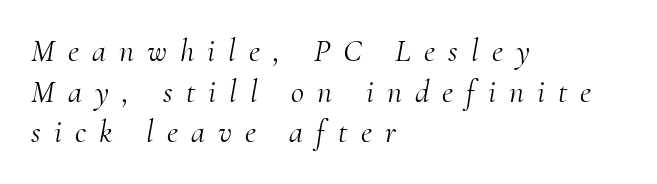
{"serif": "yes", "italic": "yes", "lean": "right", "slant_degrees": 10, "bold": "no", "weight": "light", "width": "normal", "stroke_contrast": "medium", "x_height": "small", "monospaced": "no", "underline": "no", "align": "left", "line_spacing": "normal", "line_spacing_ratio": 1.27, "letter_spacing": "wide", "letter_spacing_em": 0.41, "glyph_px": 32}
